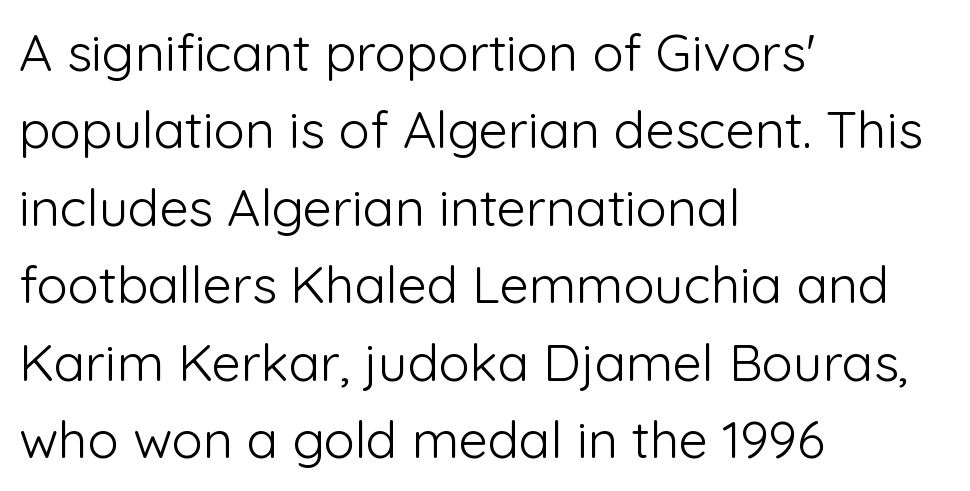
The image shows 52 px light sans-serif type, upright; set left-aligned, normal line spacing (1.49x), normal letter spacing, not underlined; low stroke contrast and a medium x-height.
